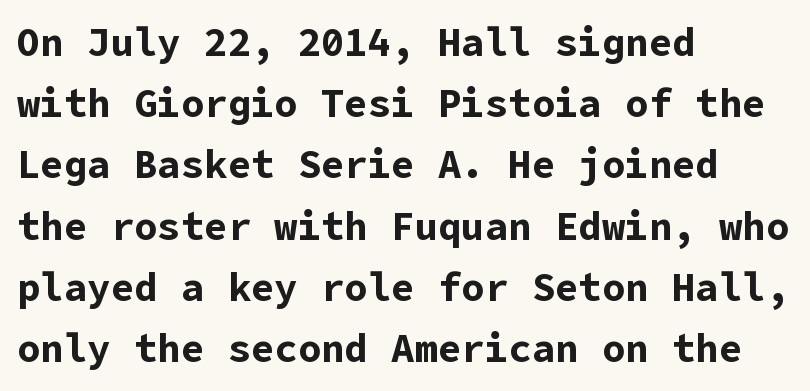
The letterforms sit shoulder to shoulder at normal distance. Horizontal alignment here is leftward, the default for most running prose. Grotesque or geometric, the face here clearly has no serifs. Honestly, the row spacing looks completely unremarkable.
